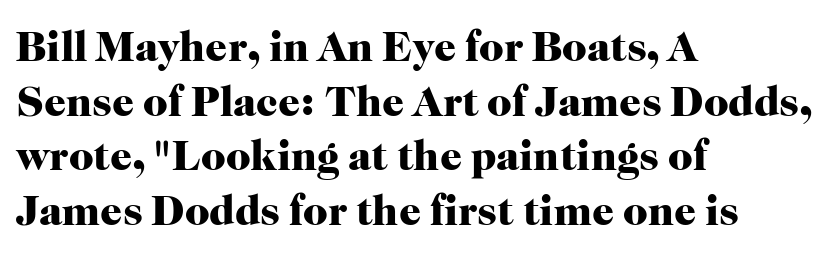
The image shows 43 px heavy serif type, upright; set left-aligned, normal line spacing (1.27x), normal letter spacing, not underlined; high stroke contrast and a medium x-height.
